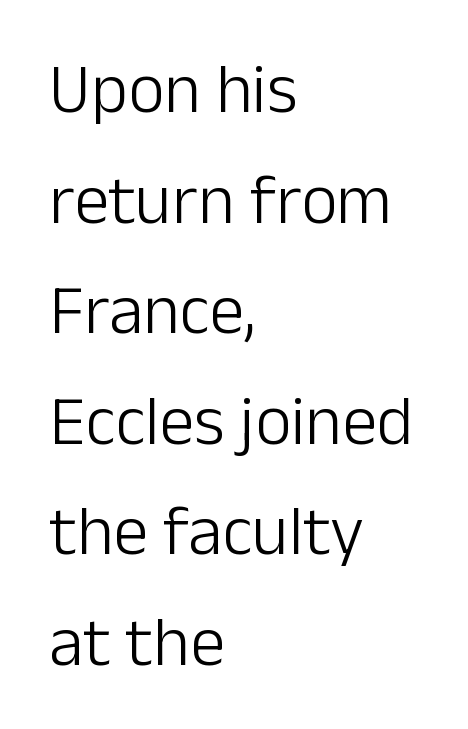
The image shows 70 px light sans-serif type, upright; set left-aligned, normal line spacing (1.58x), normal letter spacing, not underlined; low stroke contrast and a medium x-height.
